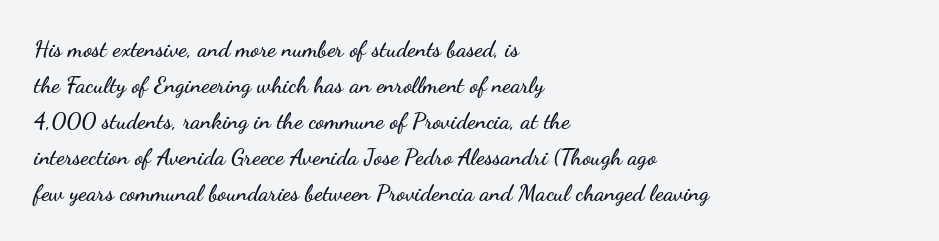
{"underline": "no", "align": "left", "line_spacing": "normal", "line_spacing_ratio": 1.56, "letter_spacing": "normal", "letter_spacing_em": 0.0, "glyph_px": 23}
